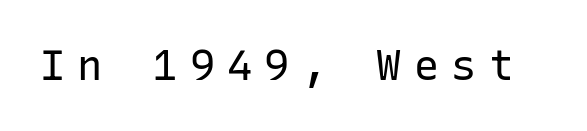
{"serif": "no", "italic": "no", "bold": "no", "weight": "regular", "width": "normal", "stroke_contrast": "low", "x_height": "medium", "monospaced": "yes", "underline": "no", "letter_spacing": "wide", "letter_spacing_em": 0.29, "glyph_px": 42}
